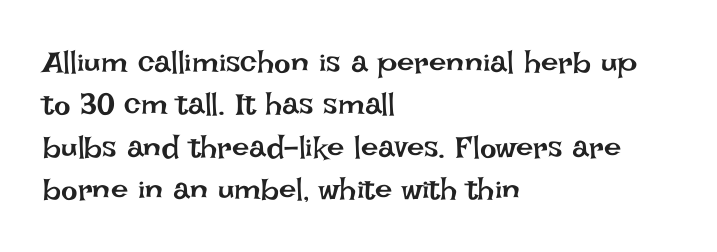
The image shows 31 px regular-weight type, upright; set left-aligned, normal line spacing (1.37x), normal letter spacing, not underlined; low stroke contrast and a large x-height.
